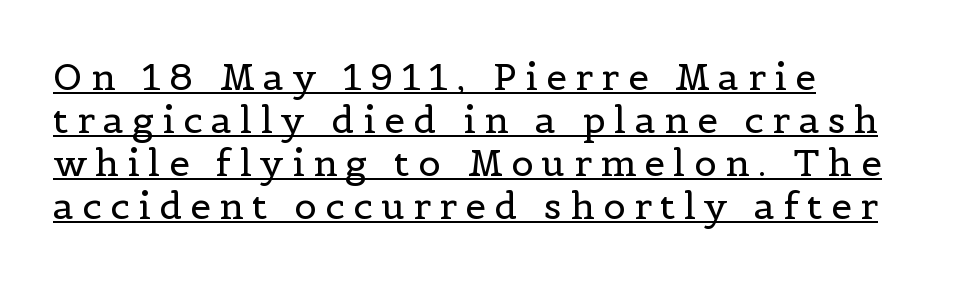
The image shows 37 px regular-weight serif type, upright; set left-aligned, line spacing 1.16x, unusually wide letter spacing (+0.23 em), underlined; a medium x-height.
